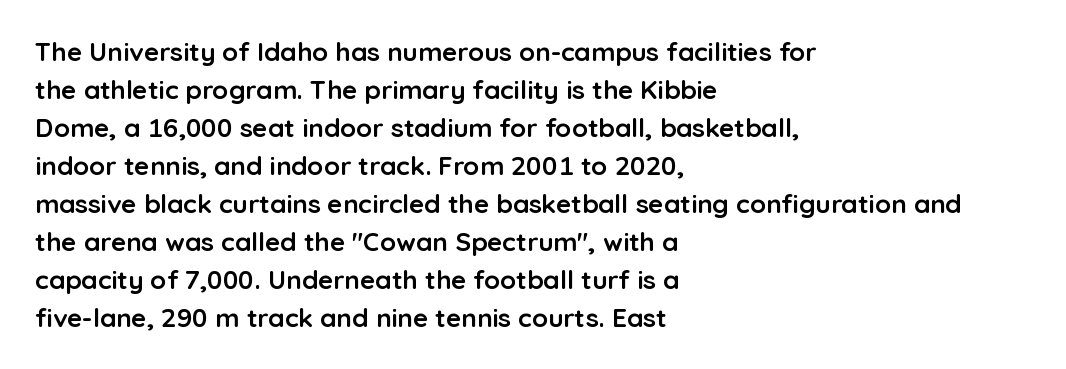
{"italic": "no", "bold": "yes", "underline": "no", "align": "left", "line_spacing": "normal", "line_spacing_ratio": 1.46, "letter_spacing": "normal", "letter_spacing_em": 0.0, "glyph_px": 26}
